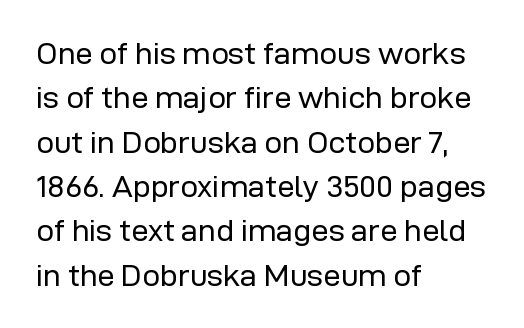
{"serif": "no", "italic": "no", "bold": "no", "weight": "regular", "width": "normal", "stroke_contrast": "low", "x_height": "medium", "monospaced": "no", "underline": "no", "align": "left", "line_spacing": "normal", "line_spacing_ratio": 1.43, "letter_spacing": "normal", "letter_spacing_em": 0.0, "glyph_px": 31}
